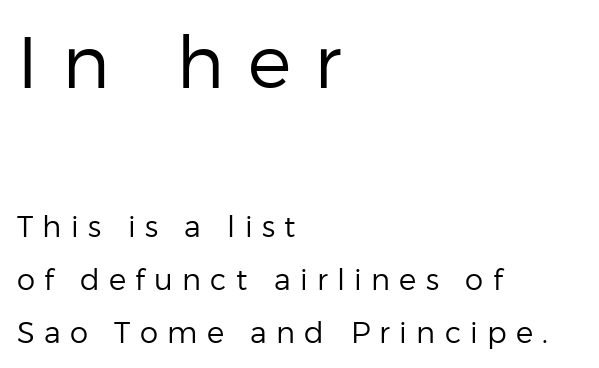
Q: Is the text bold? A: No.
Q: Is the text italic (slanted)? A: No, it is upright.
Q: Is the typeface a serif or a sans-serif typeface? A: Sans-serif.
Q: Is the text underlined? A: No.
Q: How is the paragraph aligned? A: Left-aligned.
Q: Is the spacing between letters normal or unusually wide? A: Unusually wide.
Q: Which block of text is set in a larger size, the first (top) or the second (bottom)? A: The first (top) one.
Q: Width (condensed, normal, or wide)? A: Normal.
Q: Stroke contrast? A: Low.
Q: x-height? A: Medium.
Q: Monospaced? A: No.
